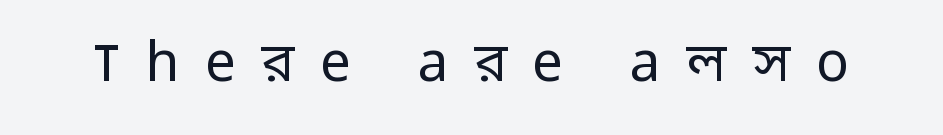
{"serif": "no", "italic": "no", "bold": "no", "weight": "regular", "width": "normal", "stroke_contrast": "low", "x_height": "medium", "monospaced": "no", "underline": "no", "letter_spacing": "wide", "letter_spacing_em": 0.47, "glyph_px": 55}
